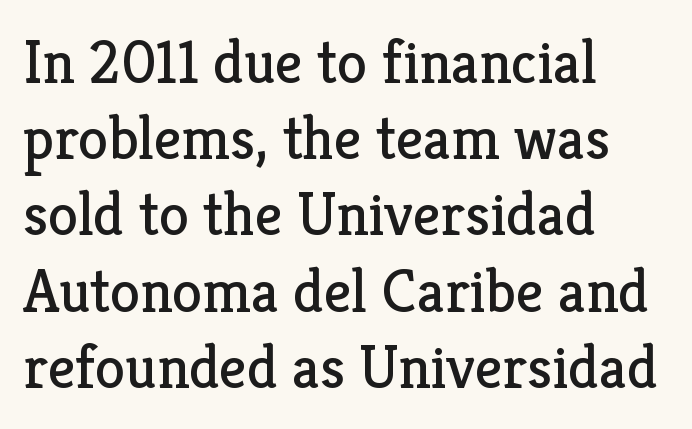
These lines are rendered in a variable-pitch font. This is roman type, the default non-slanted kind. Is the letter spacing exaggerated? No — it looks like the ordinary default. No word sits above an underline. Is the type heavy? It reads as light-to-regular instead.
